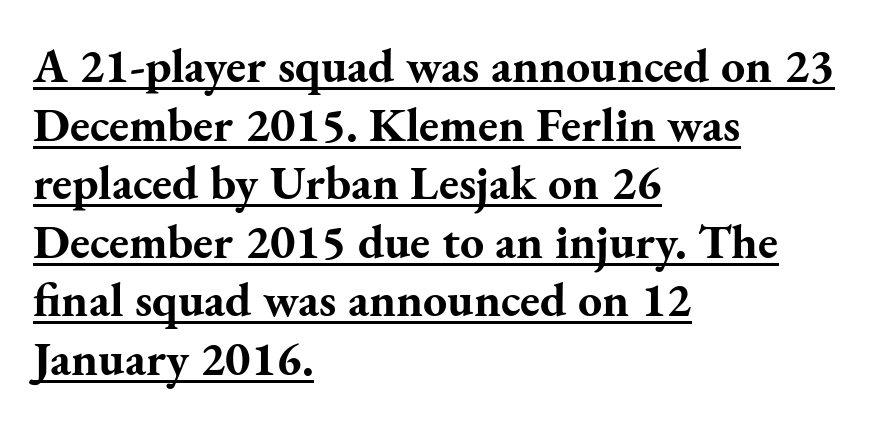
{"serif": "yes", "italic": "no", "bold": "yes", "weight": "bold", "width": "normal", "stroke_contrast": "medium", "x_height": "small", "monospaced": "no", "underline": "yes", "align": "left", "line_spacing_ratio": 1.22, "letter_spacing": "normal", "letter_spacing_em": 0.0, "glyph_px": 48}
